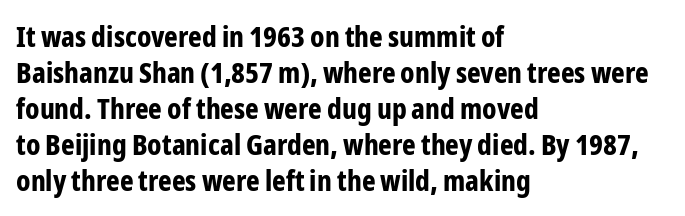
The image shows 29 px bold, condensed sans-serif type, upright; set left-aligned, line spacing 1.24x, normal letter spacing, not underlined; low stroke contrast and a medium x-height.
